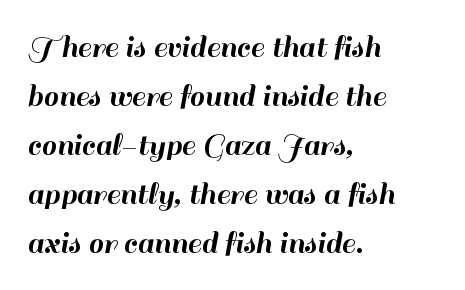
If you drew a ruler down the left edge, every line would touch it. Type without underlining. Examine the stroke ends and you'll find no serifs. Evenly set lines give the paragraph a standard silhouette.
